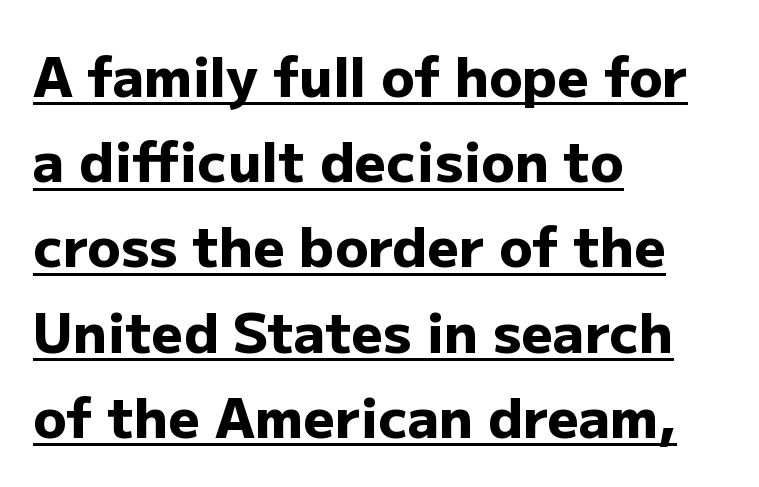
{"serif": "no", "italic": "no", "bold": "yes", "weight": "heavy", "width": "normal", "stroke_contrast": "low", "x_height": "medium", "monospaced": "no", "underline": "yes", "align": "left", "line_spacing": "normal", "line_spacing_ratio": 1.55, "letter_spacing": "normal", "letter_spacing_em": 0.0, "glyph_px": 55}
